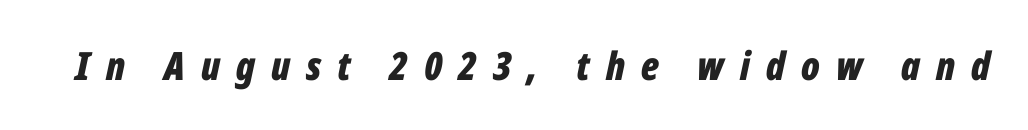
The image shows 39 px bold, condensed type, italic (leaning right); set unusually wide letter spacing (+0.41 em), not underlined; low stroke contrast and a medium x-height.
